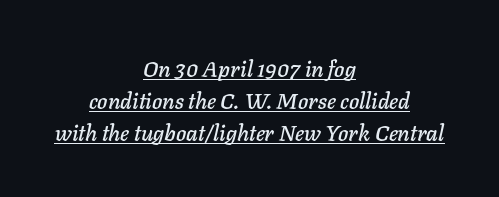
Q: Is the text italic (slanted)? A: Yes, it leans right by about 11 degrees.
Q: Is the text underlined? A: Yes.
Q: How is the paragraph aligned? A: Centered.
Q: Is the spacing between letters normal or unusually wide? A: Normal.
Q: Is the spacing between lines tight, normal or loose? A: Normal.
